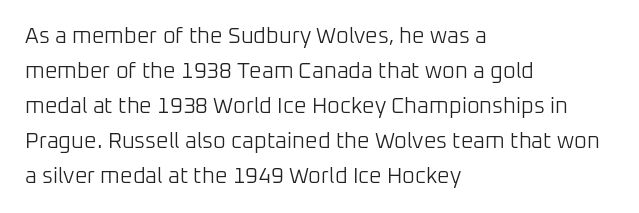
The image shows 22 px text type, upright; set left-aligned, normal line spacing (1.59x), normal letter spacing, not underlined.
